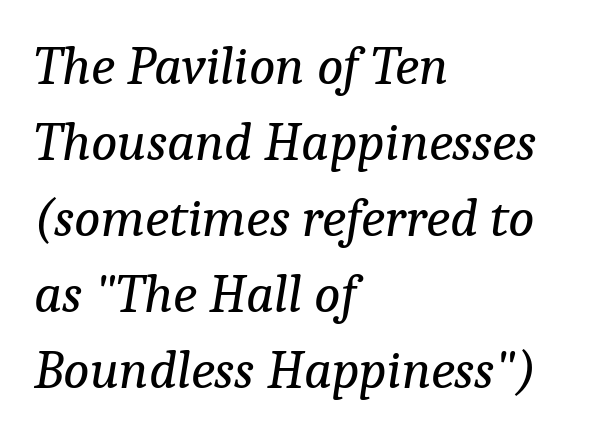
Left-aligned paragraph, ragged on the right. The characters display serif detailing at their extremities. The strokes are not fattened; the text isn't bold. Successive baselines arrive at the customary interval. Underline: absent. The tracking reads as untouched default to a designer's eye.
